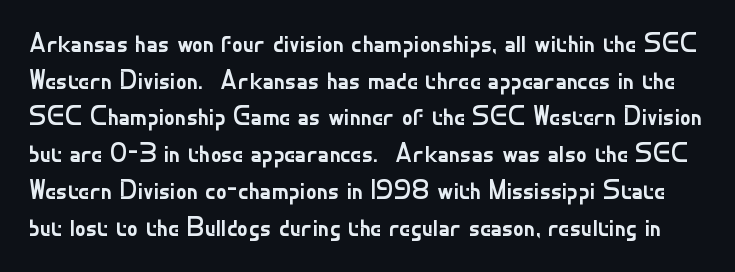
Q: Is the text bold? A: No.
Q: Is the text italic (slanted)? A: No, it is upright.
Q: Is the text underlined? A: No.
Q: Is the spacing between letters normal or unusually wide? A: Normal.
Q: Is the spacing between lines tight, normal or loose? A: Normal.
